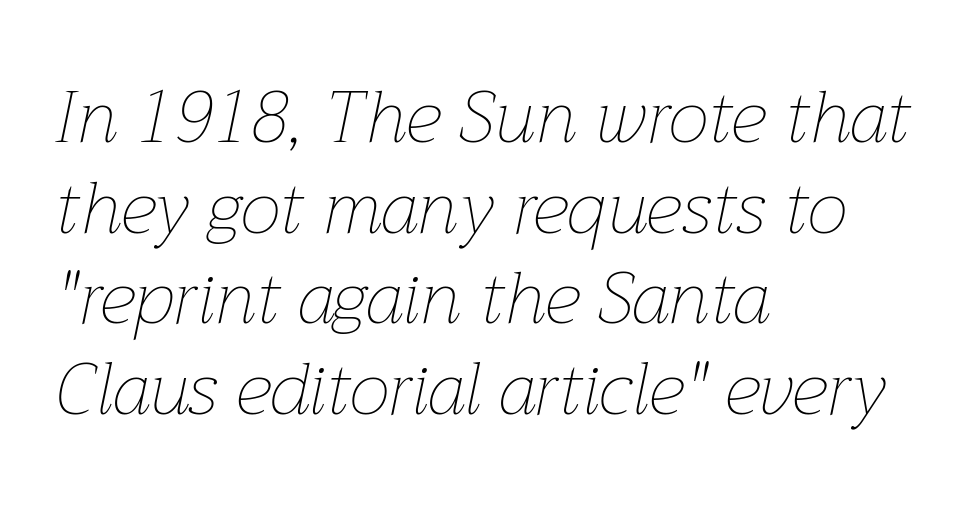
Each stroke keeps to a modest, everyday thickness or less. If you drew a ruler down the left edge, every line would touch it. Letters rest on an invisible, unmarked baseline. You could not count columns in this text — the font is proportionally spaced. The rendering applies a slant to the glyphs.
